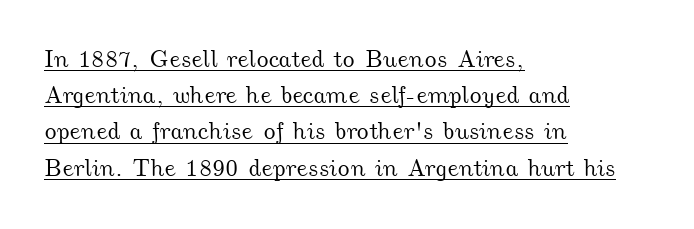
The image shows 24 px text type; set left-aligned, normal line spacing (1.51x), normal letter spacing, underlined.
